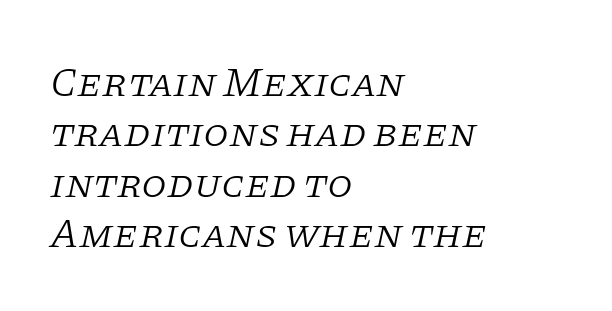
{"serif": "yes", "italic": "yes", "lean": "right", "slant_degrees": 11, "bold": "no", "weight": "light", "width": "normal", "stroke_contrast": "low", "x_height": "large", "monospaced": "no", "underline": "no", "align": "left", "line_spacing_ratio": 1.23, "letter_spacing": "normal", "letter_spacing_em": 0.0, "glyph_px": 41}
